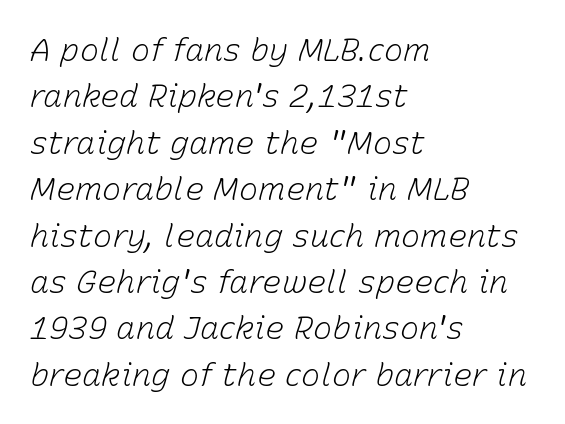
{"italic": "yes", "lean": "right", "slant_degrees": 15, "bold": "no", "weight": "light", "width": "normal", "stroke_contrast": "low", "x_height": "medium", "monospaced": "no", "underline": "no", "align": "left", "line_spacing": "normal", "line_spacing_ratio": 1.45, "letter_spacing": "normal", "letter_spacing_em": 0.0, "glyph_px": 32}
